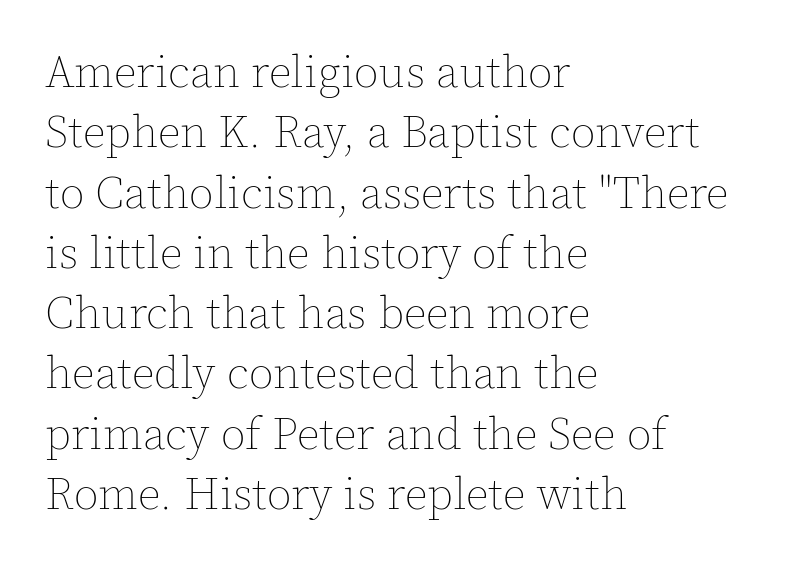
{"italic": "no", "bold": "no", "weight": "thin", "width": "normal", "x_height": "medium", "monospaced": "no", "underline": "no", "align": "left", "line_spacing": "normal", "line_spacing_ratio": 1.34, "letter_spacing": "normal", "letter_spacing_em": 0.0, "glyph_px": 45}
